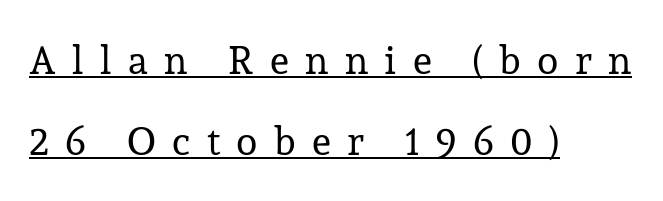
Q: Is the text bold? A: No.
Q: Is the text italic (slanted)? A: No, it is upright.
Q: Is the typeface a serif or a sans-serif typeface? A: Serif.
Q: Is the text underlined? A: Yes.
Q: How is the paragraph aligned? A: Left-aligned.
Q: Is the spacing between letters normal or unusually wide? A: Unusually wide.
Q: Is the spacing between lines tight, normal or loose? A: Loose.
Q: Width (condensed, normal, or wide)? A: Normal.
Q: Stroke contrast? A: Low.
Q: x-height? A: Medium.
Q: Monospaced? A: No.
